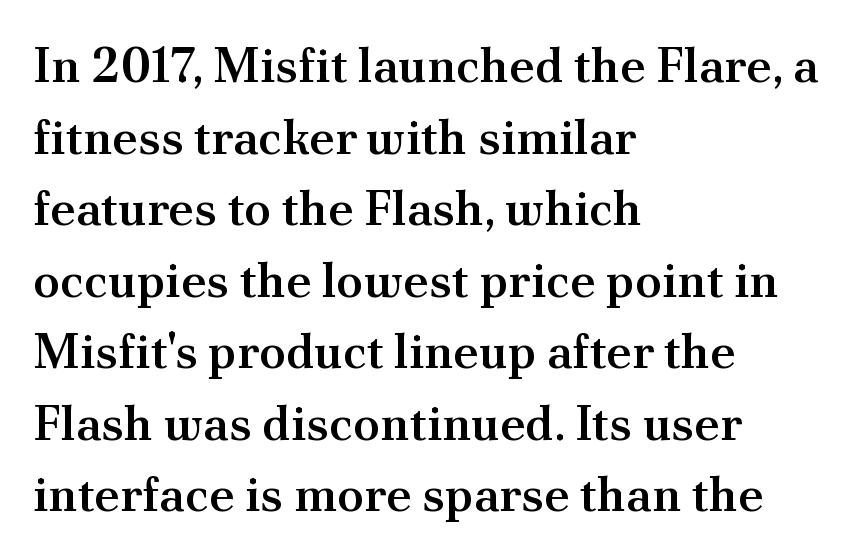
Q: Is the text bold? A: Semi-bold.
Q: Is the text italic (slanted)? A: No, it is upright.
Q: Is the typeface a serif or a sans-serif typeface? A: Serif.
Q: Is the text underlined? A: No.
Q: How is the paragraph aligned? A: Left-aligned.
Q: Is the spacing between letters normal or unusually wide? A: Normal.
Q: Is the spacing between lines tight, normal or loose? A: Normal.
Q: Width (condensed, normal, or wide)? A: Normal.
Q: Stroke contrast? A: Medium.
Q: x-height? A: Small.
Q: Monospaced? A: No.
